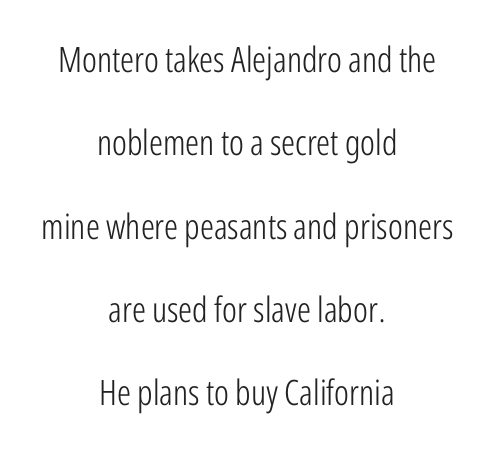
The image shows 35 px light, condensed sans-serif type, upright; set centered, loose line spacing (2.38x), normal letter spacing, not underlined; low stroke contrast and a medium x-height.
